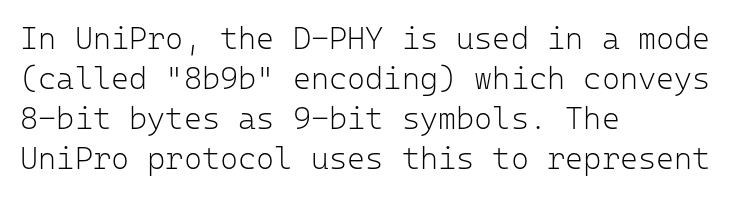
Look at the tracking — it's just the regular setting, nothing added. This is roman type, the default non-slanted kind. Counters stay open thanks to moderate or lighter strokes. The lines in this sample share a left origin and differ only in where they stop. The face used here is a sans, in the tradition of grotesques and geometrics.
